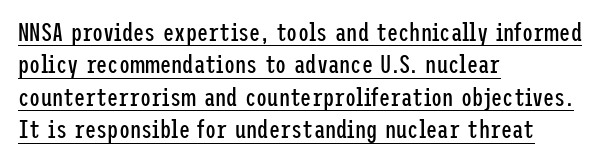
The image shows 25 px text type, upright; set left-aligned, normal line spacing (1.3x), normal letter spacing, underlined.
